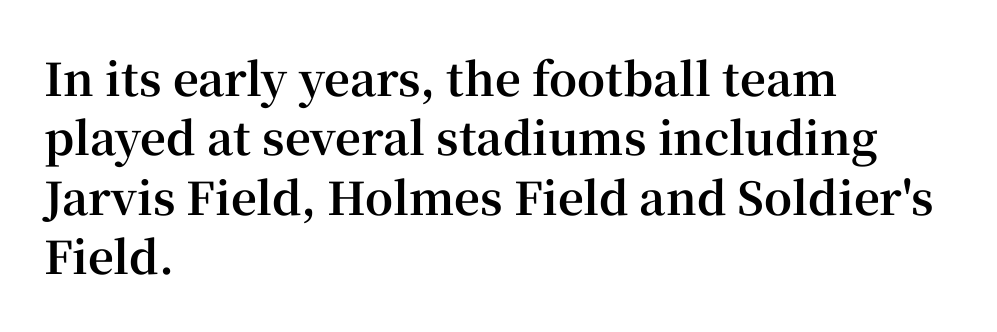
Q: Is the text bold? A: Yes.
Q: Is the text italic (slanted)? A: No, it is upright.
Q: Is the typeface a serif or a sans-serif typeface? A: Serif.
Q: Is the text underlined? A: No.
Q: How is the paragraph aligned? A: Left-aligned.
Q: Is the spacing between letters normal or unusually wide? A: Normal.
Q: Is the spacing between lines tight, normal or loose? A: Normal.
Q: Width (condensed, normal, or wide)? A: Normal.
Q: Stroke contrast? A: High.
Q: x-height? A: Medium.
Q: Monospaced? A: No.
